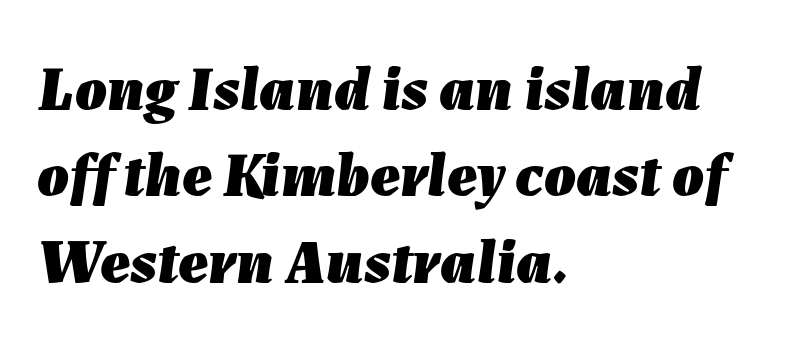
Q: Is the text bold? A: Yes.
Q: Is the text italic (slanted)? A: Yes, it leans right by about 7 degrees.
Q: Is the text underlined? A: No.
Q: How is the paragraph aligned? A: Left-aligned.
Q: Is the spacing between letters normal or unusually wide? A: Normal.
Q: Is the spacing between lines tight, normal or loose? A: Normal.
Q: Width (condensed, normal, or wide)? A: Normal.
Q: Stroke contrast? A: Low.
Q: x-height? A: Medium.
Q: Monospaced? A: No.
